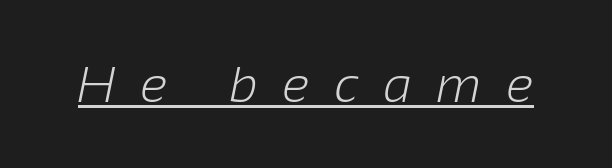
Q: Is the text bold? A: No.
Q: Is the typeface a serif or a sans-serif typeface? A: Sans-serif.
Q: Is the text underlined? A: Yes.
Q: Is the spacing between letters normal or unusually wide? A: Unusually wide.
Q: Width (condensed, normal, or wide)? A: Normal.
Q: Stroke contrast? A: Low.
Q: x-height? A: Medium.
Q: Monospaced? A: No.
